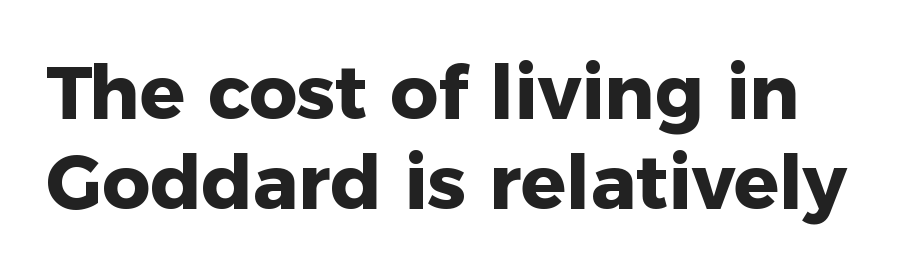
The image shows 75 px heavy sans-serif type, upright; set line spacing 1.2x, normal letter spacing, not underlined; low stroke contrast and a medium x-height.
